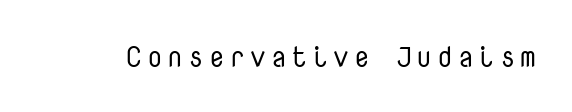
Honestly, there is no underline to notice here at all. This sample uses an upright cut, with every glyph sitting square on the baseline. In terms of letterform style, serifs are entirely absent. Each letter, wide or thin by design, is forced into the same width here. Ink coverage per letter is moderate at most.
